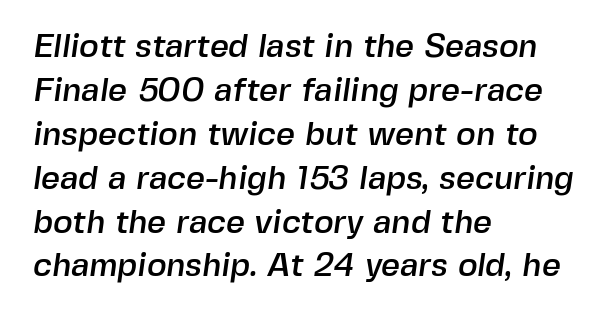
Q: Is the typeface a serif or a sans-serif typeface? A: Sans-serif.
Q: Is the text underlined? A: No.
Q: How is the paragraph aligned? A: Left-aligned.
Q: Is the spacing between letters normal or unusually wide? A: Normal.
Q: Is the spacing between lines tight, normal or loose? A: Normal.
Q: Width (condensed, normal, or wide)? A: Normal.
Q: x-height? A: Medium.
Q: Monospaced? A: No.
